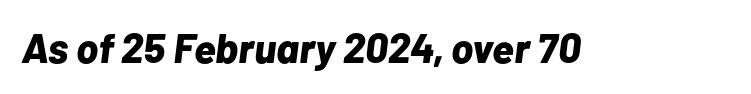
Looks like regular typesetting: each glyph gets only the width it needs. Is the type bold? Yes — the strokes are clearly thick and heavy. Spacing between characters is what you'd get straight out of the box. Check the space under the baseline: it is left empty.
